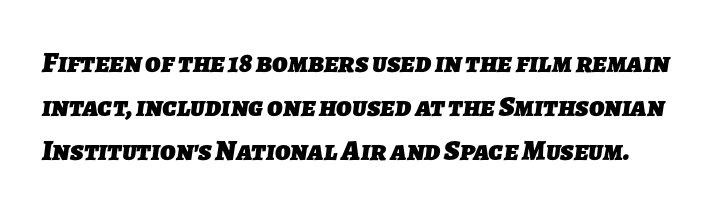
{"serif": "no", "bold": "yes", "weight": "heavy", "width": "normal", "stroke_contrast": "low", "x_height": "medium", "monospaced": "no", "underline": "no", "line_spacing": "normal", "line_spacing_ratio": 1.51, "letter_spacing": "normal", "letter_spacing_em": 0.0, "glyph_px": 29}
